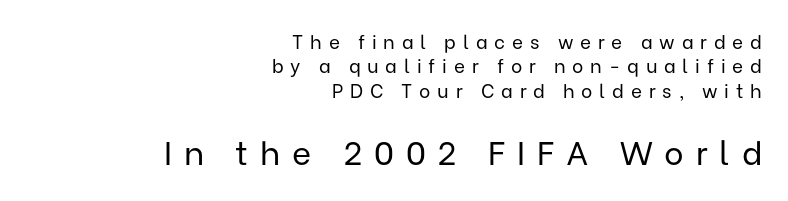
Q: Is the text bold? A: No.
Q: Is the text italic (slanted)? A: No, it is upright.
Q: Is the typeface a serif or a sans-serif typeface? A: Sans-serif.
Q: Is the text underlined? A: No.
Q: How is the paragraph aligned? A: Right-aligned.
Q: Is the spacing between letters normal or unusually wide? A: Unusually wide.
Q: Is the spacing between lines tight, normal or loose? A: Normal.
Q: Which block of text is set in a larger size, the first (top) or the second (bottom)? A: The second (bottom) one.
Q: Width (condensed, normal, or wide)? A: Normal.
Q: Stroke contrast? A: Low.
Q: x-height? A: Medium.
Q: Monospaced? A: No.
